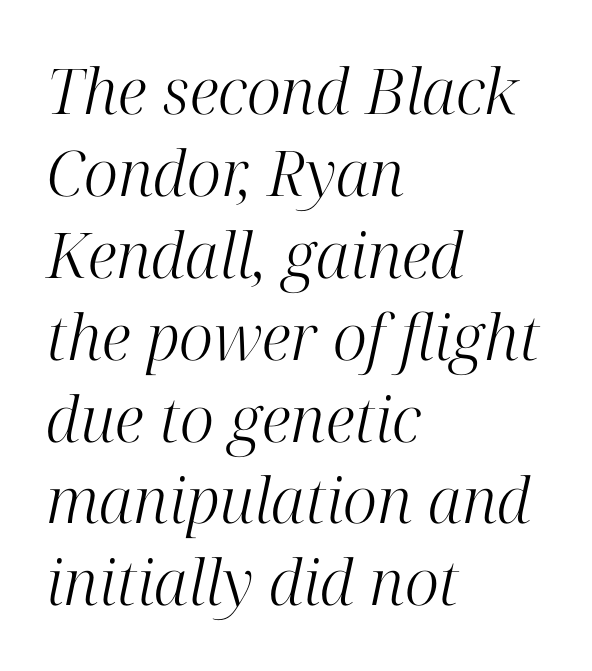
The image shows 63 px light serif type, italic (leaning right); set left-aligned, normal line spacing (1.3x), normal letter spacing, not underlined; high stroke contrast and a medium x-height.
